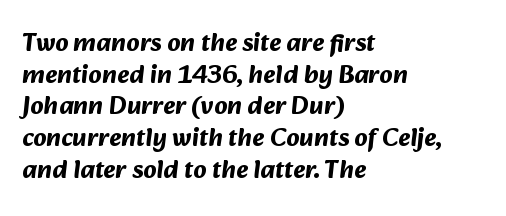
Spacing between characters is what you'd get straight out of the box. The compositor pushed each line to the left boundary. Compared with an ordinary text face, these strokes are far heavier — a full bold. Beneath every word, the page is bare.
